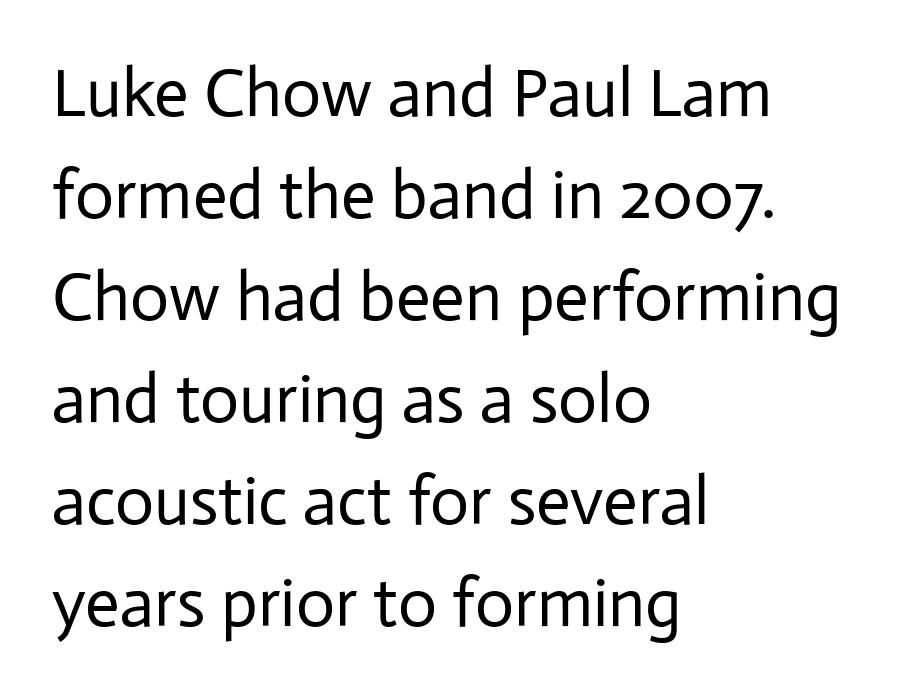
The image shows 68 px regular-weight sans-serif type, upright; set left-aligned, normal line spacing (1.5x), normal letter spacing, not underlined; low stroke contrast and a medium x-height.
